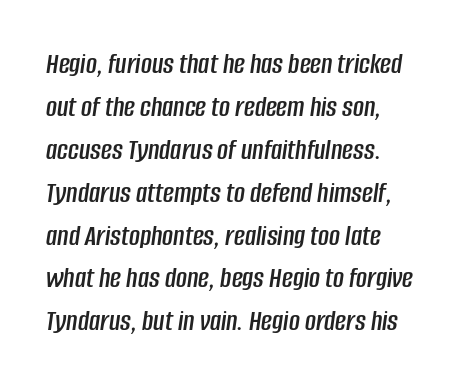
Q: Is the text italic (slanted)? A: Yes, it leans right by about 8 degrees.
Q: Is the text underlined? A: No.
Q: How is the paragraph aligned? A: Left-aligned.
Q: Is the spacing between letters normal or unusually wide? A: Normal.
Q: Is the spacing between lines tight, normal or loose? A: Normal.
Q: Width (condensed, normal, or wide)? A: Condensed.
Q: Stroke contrast? A: Low.
Q: x-height? A: Large.
Q: Monospaced? A: No.
